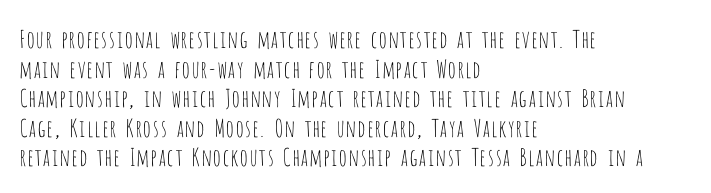
{"italic": "no", "bold": "no", "underline": "no", "align": "left", "line_spacing_ratio": 1.23, "letter_spacing": "normal", "letter_spacing_em": 0.0, "glyph_px": 24}
